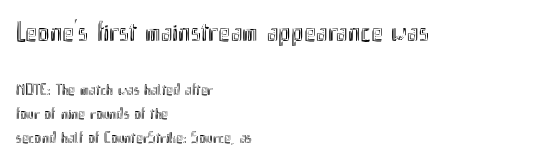
Q: Is the text italic (slanted)? A: No, it is upright.
Q: Is the text underlined? A: No.
Q: How is the paragraph aligned? A: Left-aligned.
Q: Is the spacing between letters normal or unusually wide? A: Normal.
Q: Is the spacing between lines tight, normal or loose? A: Normal.
Q: Which block of text is set in a larger size, the first (top) or the second (bottom)? A: The first (top) one.
Q: Width (condensed, normal, or wide)? A: Condensed.
Q: x-height? A: Small.
Q: Monospaced? A: No.
